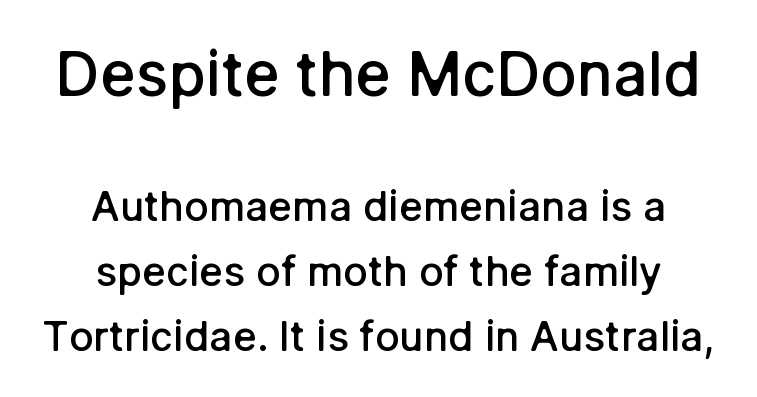
The letters carry no serifs — their stems end cleanly without finishing strokes. The composition opens big and finishes small. Summary of weight: moderately heavy, a semibold. It's the straight-up-and-down kind of type. The letterforms sit shoulder to shoulder at normal distance. The rows are spaced the way most documents space them.
